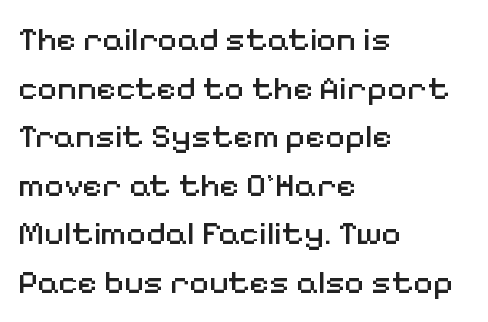
Q: Is the text bold? A: No.
Q: Is the text italic (slanted)? A: No, it is upright.
Q: Is the typeface a serif or a sans-serif typeface? A: Sans-serif.
Q: Is the text underlined? A: No.
Q: How is the paragraph aligned? A: Left-aligned.
Q: Is the spacing between letters normal or unusually wide? A: Normal.
Q: Is the spacing between lines tight, normal or loose? A: Normal.
Q: Width (condensed, normal, or wide)? A: Normal.
Q: Stroke contrast? A: Medium.
Q: x-height? A: Medium.
Q: Monospaced? A: No.
